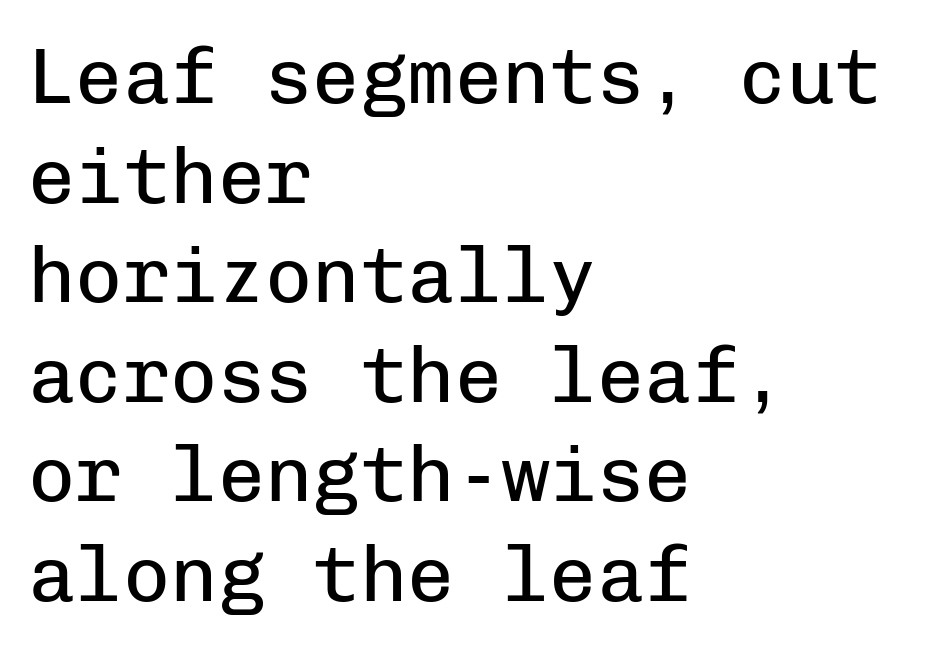
The compositor pushed each line to the left boundary. What stands out about the letter spacing? Nothing — it is the standard amount. Typographically, this falls in the sans-serif category. These lines are rendered in a fixed-pitch font. Every character sits straight up, as roman type does.
